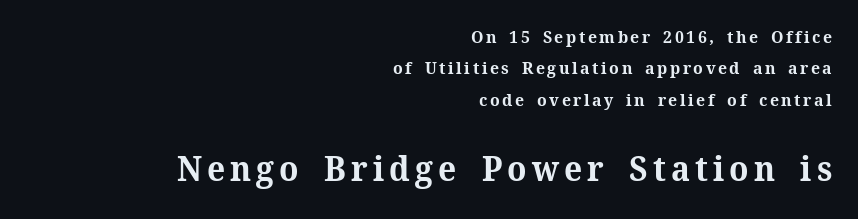
The image shows 34 px bold serif type, upright; set right-aligned, line spacing 1.84x, not underlined; the second (bottom) block is 2.0x larger; medium stroke contrast and a medium x-height.
